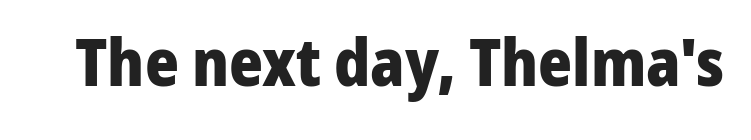
The image shows 65 px heavy sans-serif type, upright; set normal letter spacing, not underlined; low stroke contrast and a medium x-height.
